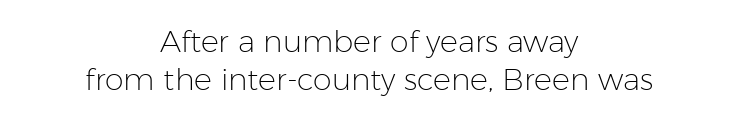
{"serif": "no", "italic": "no", "bold": "no", "weight": "light", "width": "normal", "stroke_contrast": "low", "x_height": "medium", "monospaced": "no", "underline": "no", "align": "center", "line_spacing": "normal", "line_spacing_ratio": 1.26, "letter_spacing": "normal", "letter_spacing_em": 0.0, "glyph_px": 30}
